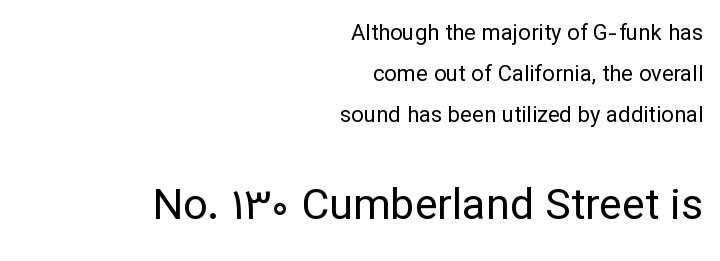
Q: Is the text bold? A: No.
Q: Is the text italic (slanted)? A: No, it is upright.
Q: Is the typeface a serif or a sans-serif typeface? A: Sans-serif.
Q: Is the text underlined? A: No.
Q: How is the paragraph aligned? A: Right-aligned.
Q: Is the spacing between letters normal or unusually wide? A: Normal.
Q: Which block of text is set in a larger size, the first (top) or the second (bottom)? A: The second (bottom) one.
Q: Width (condensed, normal, or wide)? A: Normal.
Q: Stroke contrast? A: Low.
Q: x-height? A: Medium.
Q: Monospaced? A: No.
